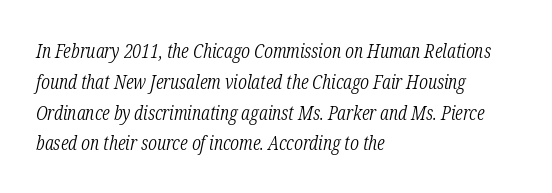
Q: Is the text bold? A: No.
Q: Is the text italic (slanted)? A: Yes, it leans right by about 12 degrees.
Q: Is the text underlined? A: No.
Q: How is the paragraph aligned? A: Left-aligned.
Q: Is the spacing between letters normal or unusually wide? A: Normal.
Q: Is the spacing between lines tight, normal or loose? A: Normal.
